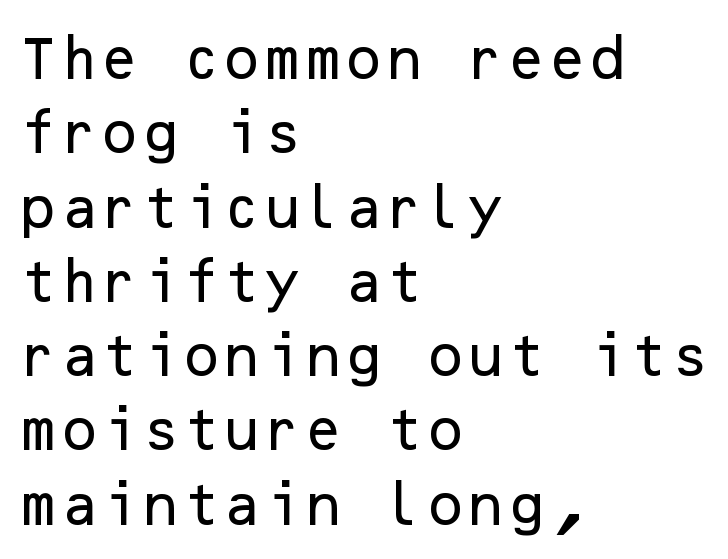
The image shows 47 px sans-serif type, upright; set left-aligned, normal line spacing (1.58x), normal letter spacing, not underlined; low stroke contrast and a medium x-height.
